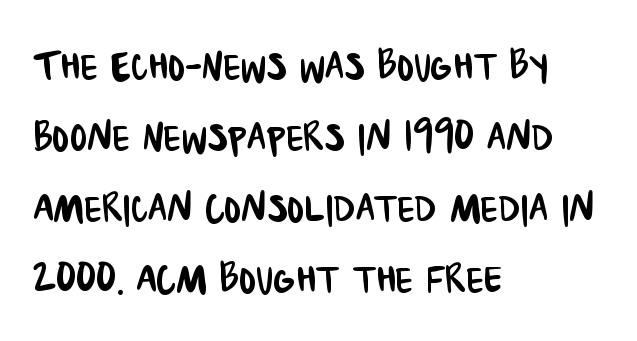
The image shows 51 px condensed sans-serif type; set left-aligned, normal line spacing (1.39x), normal letter spacing, not underlined; low stroke contrast and a large x-height.
